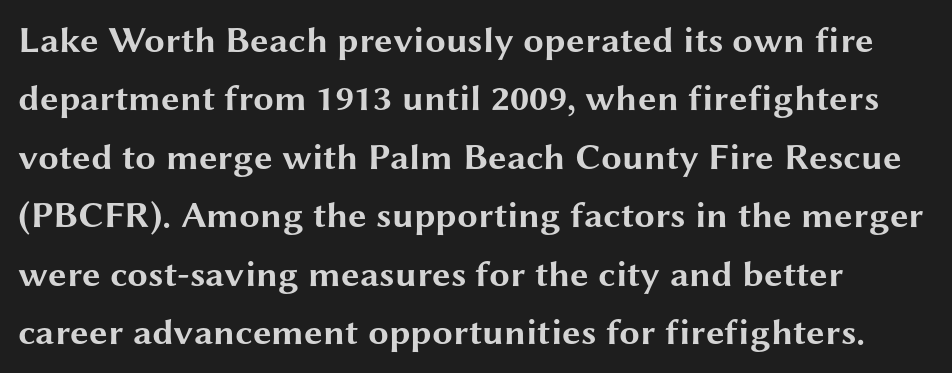
Q: Is the text bold? A: Yes.
Q: Is the text italic (slanted)? A: No, it is upright.
Q: Is the typeface a serif or a sans-serif typeface? A: Sans-serif.
Q: Is the text underlined? A: No.
Q: Is the spacing between letters normal or unusually wide? A: Normal.
Q: Is the spacing between lines tight, normal or loose? A: Normal.
Q: Width (condensed, normal, or wide)? A: Wide.
Q: Stroke contrast? A: Medium.
Q: x-height? A: Medium.
Q: Monospaced? A: No.
